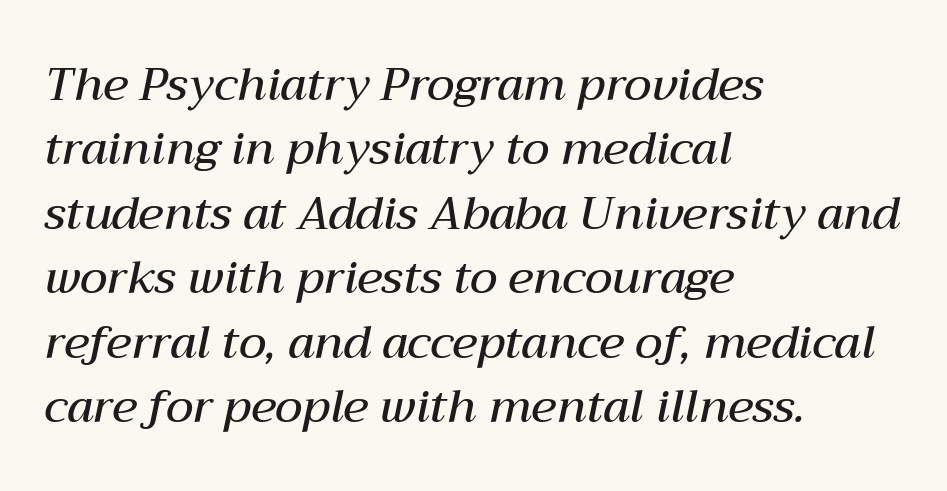
The image shows 46 px semibold type, italic (leaning right); set left-aligned, normal line spacing (1.4x), normal letter spacing, not underlined; medium stroke contrast and a medium x-height.
